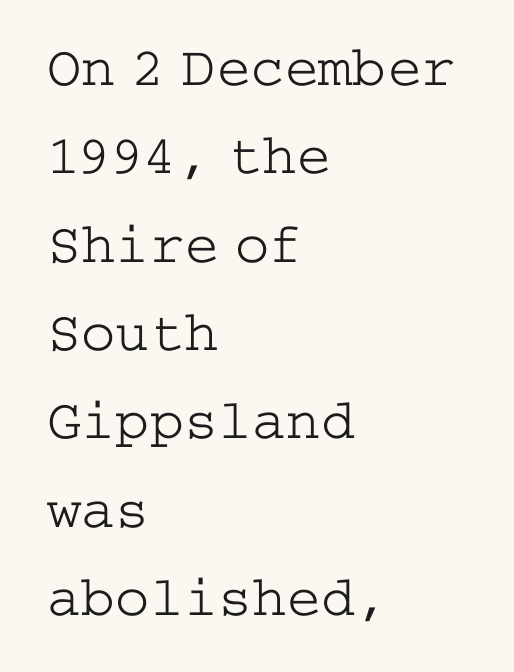
The image shows 57 px light, wide serif type, upright; set left-aligned, normal line spacing (1.55x), normal letter spacing, not underlined; low stroke contrast and a medium x-height.
